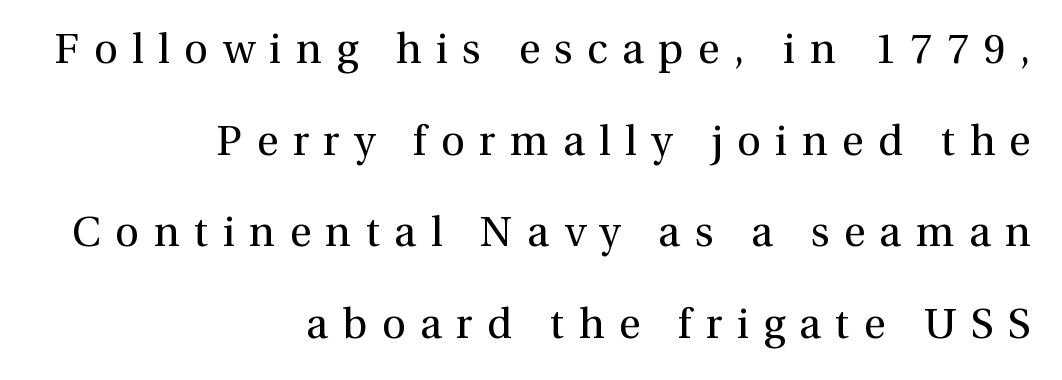
Q: Is the text bold? A: No.
Q: Is the text italic (slanted)? A: No, it is upright.
Q: Is the typeface a serif or a sans-serif typeface? A: Serif.
Q: Is the text underlined? A: No.
Q: How is the paragraph aligned? A: Right-aligned.
Q: Is the spacing between letters normal or unusually wide? A: Unusually wide.
Q: Is the spacing between lines tight, normal or loose? A: Loose.
Q: Width (condensed, normal, or wide)? A: Normal.
Q: x-height? A: Medium.
Q: Monospaced? A: No.
